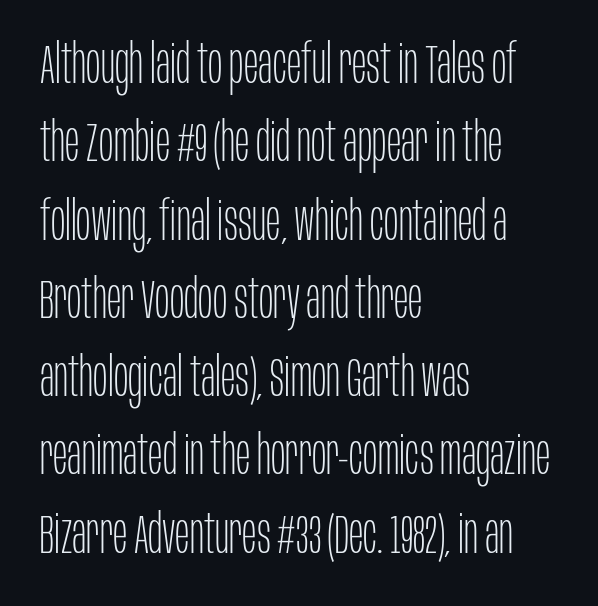
Q: Is the text bold? A: No.
Q: Is the text italic (slanted)? A: No, it is upright.
Q: Is the typeface a serif or a sans-serif typeface? A: Sans-serif.
Q: Is the text underlined? A: No.
Q: How is the paragraph aligned? A: Left-aligned.
Q: Is the spacing between letters normal or unusually wide? A: Normal.
Q: Is the spacing between lines tight, normal or loose? A: Normal.
Q: Width (condensed, normal, or wide)? A: Condensed.
Q: Stroke contrast? A: Low.
Q: x-height? A: Large.
Q: Monospaced? A: No.
